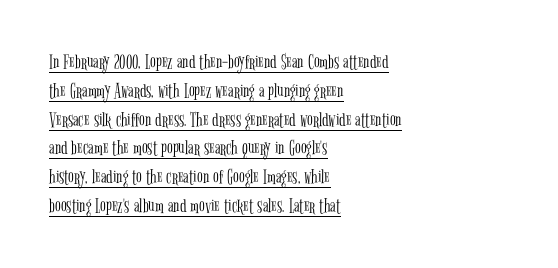
Q: Is the text bold? A: No.
Q: Is the text italic (slanted)? A: No, it is upright.
Q: Is the text underlined? A: Yes.
Q: How is the paragraph aligned? A: Left-aligned.
Q: Is the spacing between letters normal or unusually wide? A: Normal.
Q: Is the spacing between lines tight, normal or loose? A: Normal.
